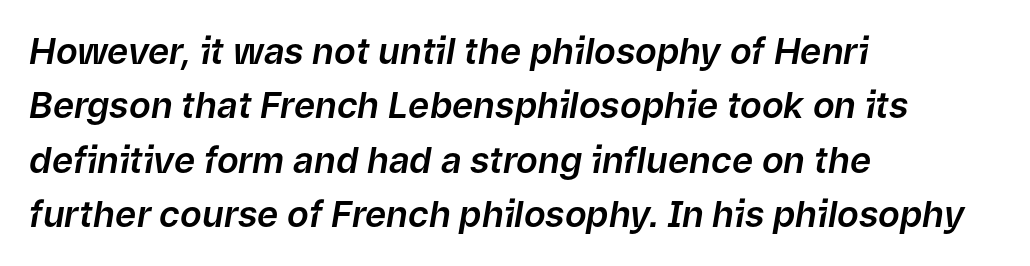
Q: Is the text italic (slanted)? A: Yes, it leans right by about 9 degrees.
Q: Is the text underlined? A: No.
Q: How is the paragraph aligned? A: Left-aligned.
Q: Is the spacing between letters normal or unusually wide? A: Normal.
Q: Is the spacing between lines tight, normal or loose? A: Normal.
Q: Width (condensed, normal, or wide)? A: Normal.
Q: Stroke contrast? A: Low.
Q: x-height? A: Medium.
Q: Monospaced? A: No.
